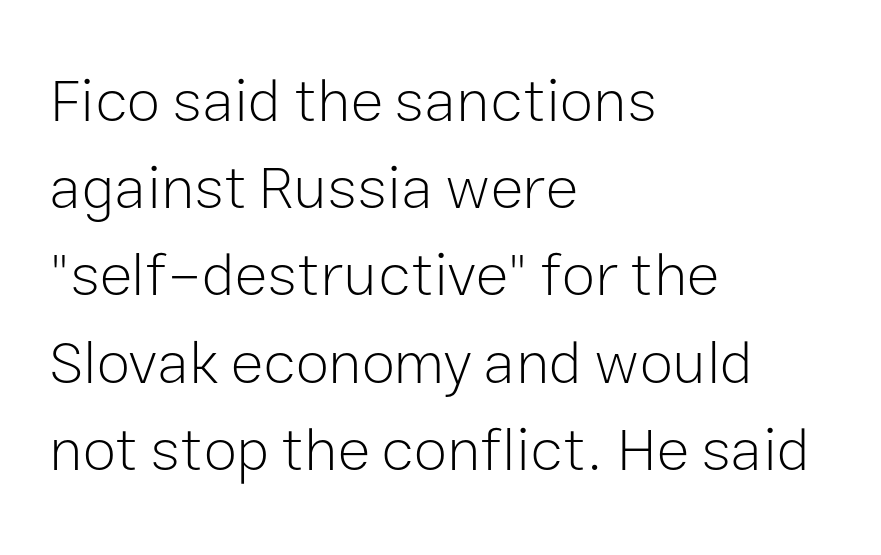
If you measured baseline to baseline, you'd find a middling distance. This sample uses an upright cut, with every glyph sitting square on the baseline. The font family rendered here belongs to the sans-serif group. Here the designer chose a conventional face with non-uniform glyph widths. Layout note: lines flush left.
